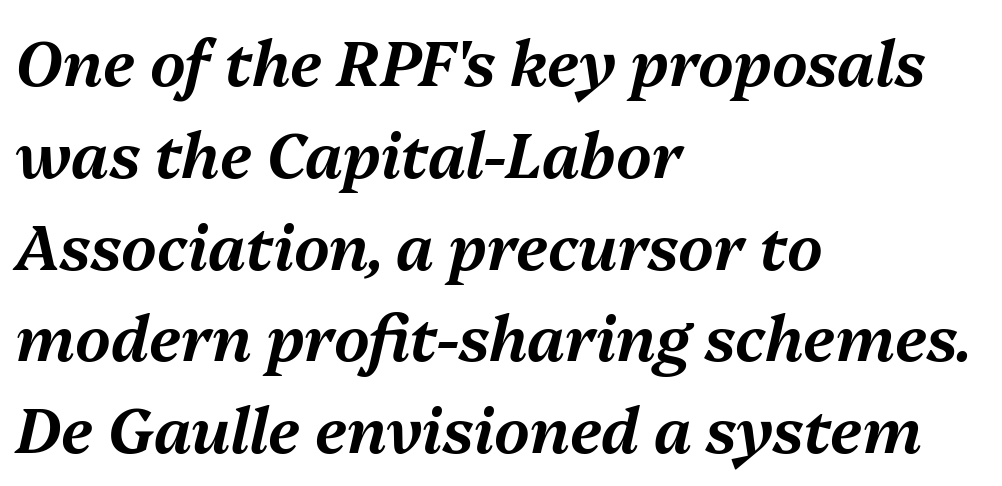
The specimen reads as italic at a glance. Any mark beneath the type? The region is blank. Compared with typical paragraphs, the rows here are spaced about the same. Do the characters align in a grid? No, the font is proportional. Observe the ordinary spacing: letters are neighbours, not strangers. Horizontal alignment here is leftward, the default for most running prose.
